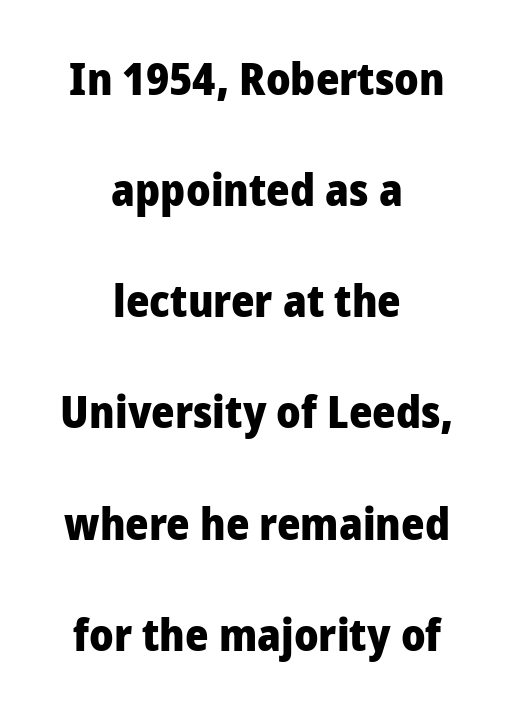
The image shows 45 px heavy sans-serif type, upright; set centered, loose line spacing (2.47x), normal letter spacing, not underlined; low stroke contrast and a medium x-height.
